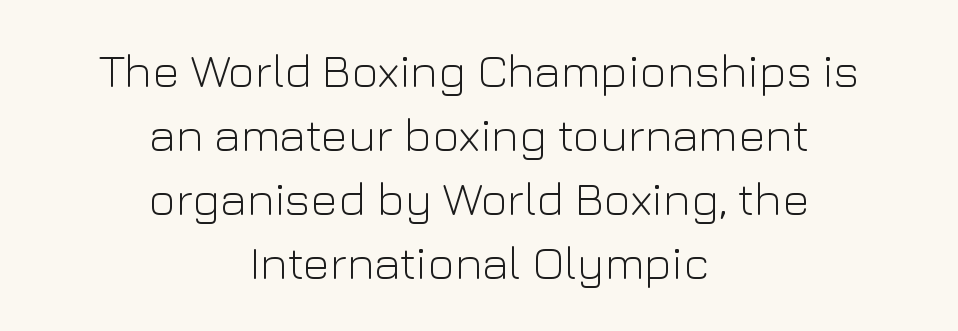
The image shows 47 px light sans-serif type, upright; set centered, normal line spacing (1.36x), normal letter spacing, not underlined; low stroke contrast and a medium x-height.
